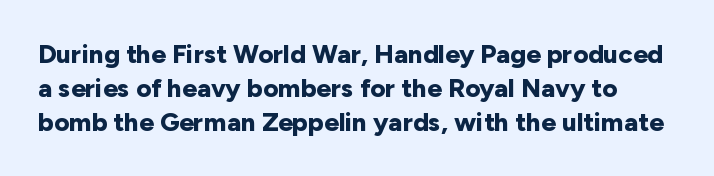
Q: Is the text bold? A: Yes.
Q: Is the text italic (slanted)? A: No, it is upright.
Q: Is the text underlined? A: No.
Q: Is the spacing between letters normal or unusually wide? A: Normal.
Q: Is the spacing between lines tight, normal or loose? A: Normal.
